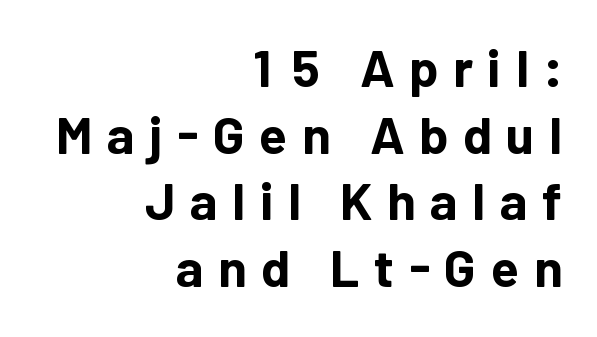
The gaps between neighbouring characters are conspicuously large. Typeset ragged left — the right edge is the straight one. Strokes here are thick enough to call this a true bold. Character widths vary here, with narrow letters taking less room than wide ones. The designer went with a sans here, leaving each stem footless.
